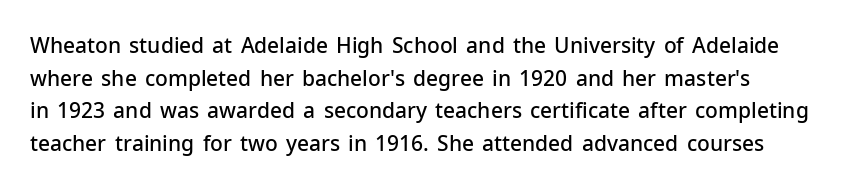
The image shows 21 px text type, upright; set normal line spacing (1.55x), normal letter spacing, not underlined.
